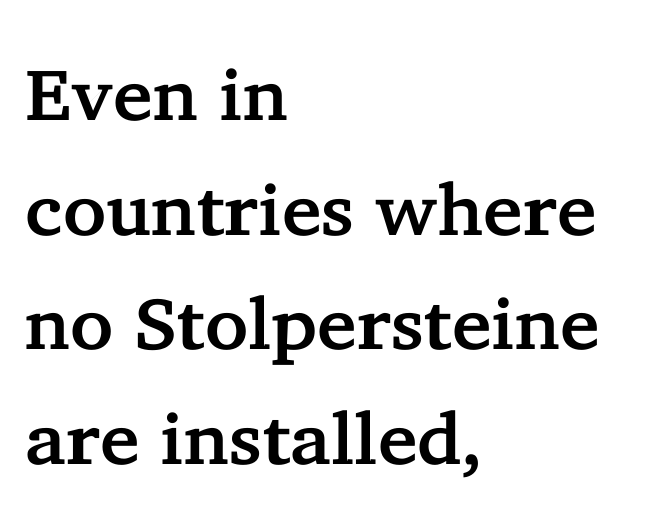
The image shows 73 px serif type, upright; set left-aligned, normal line spacing (1.57x), normal letter spacing, not underlined; low stroke contrast and a medium x-height.
